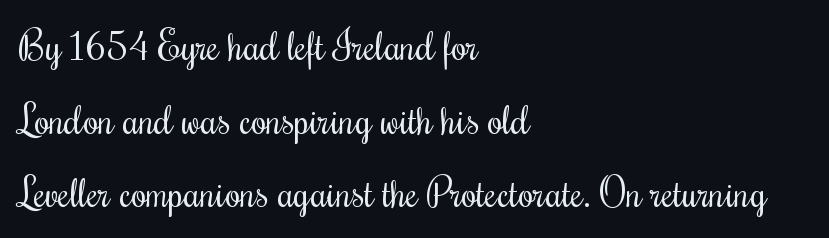
Q: Is the text bold? A: No.
Q: Is the text italic (slanted)? A: Yes.
Q: Is the typeface a serif or a sans-serif typeface? A: Serif.
Q: Is the text underlined? A: No.
Q: How is the paragraph aligned? A: Left-aligned.
Q: Is the spacing between letters normal or unusually wide? A: Normal.
Q: Width (condensed, normal, or wide)? A: Condensed.
Q: Stroke contrast? A: Medium.
Q: x-height? A: Small.
Q: Monospaced? A: No.
